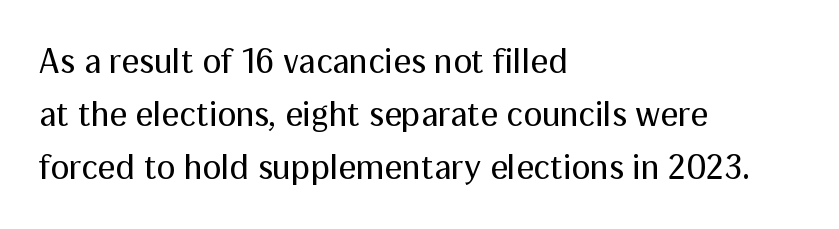
{"serif": "no", "italic": "no", "bold": "no", "weight": "regular", "width": "normal", "stroke_contrast": "medium", "x_height": "medium", "monospaced": "no", "underline": "no", "align": "left", "line_spacing": "normal", "line_spacing_ratio": 1.52, "letter_spacing": "normal", "letter_spacing_em": 0.0, "glyph_px": 35}
